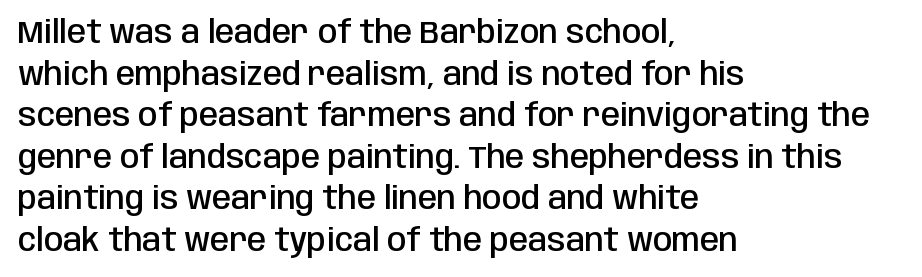
The image shows 31 px semibold, condensed sans-serif type, upright; set left-aligned, normal line spacing (1.34x), normal letter spacing, not underlined; low stroke contrast and a large x-height.
